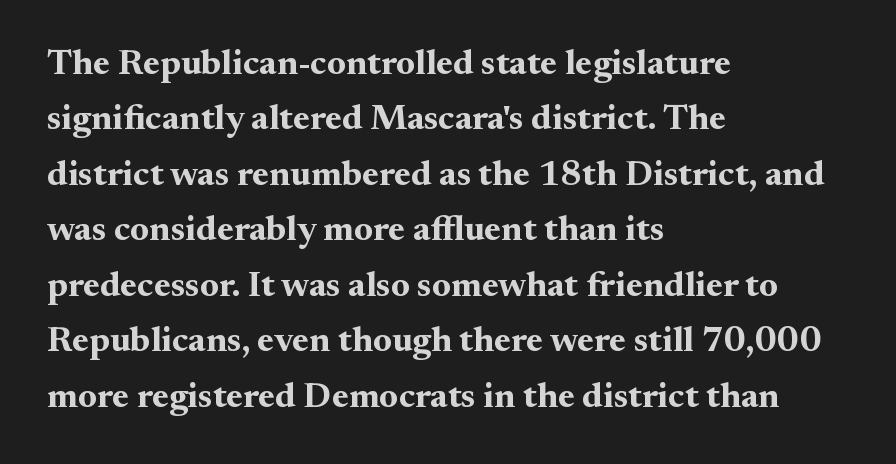
Q: Is the text bold? A: Yes.
Q: Is the text italic (slanted)? A: No, it is upright.
Q: Is the typeface a serif or a sans-serif typeface? A: Serif.
Q: Is the text underlined? A: No.
Q: How is the paragraph aligned? A: Left-aligned.
Q: Is the spacing between letters normal or unusually wide? A: Normal.
Q: Is the spacing between lines tight, normal or loose? A: Normal.
Q: Width (condensed, normal, or wide)? A: Normal.
Q: Stroke contrast? A: Medium.
Q: x-height? A: Small.
Q: Monospaced? A: No.
